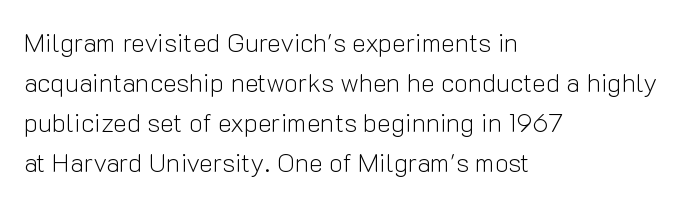
Descender tails drop into unmarked territory. Stroke mass is kept to a normal reading level or below. Default kerning and tracking; the words read as compact shapes. Teacher's note: observe the even left margin — that is flush-left alignment.
